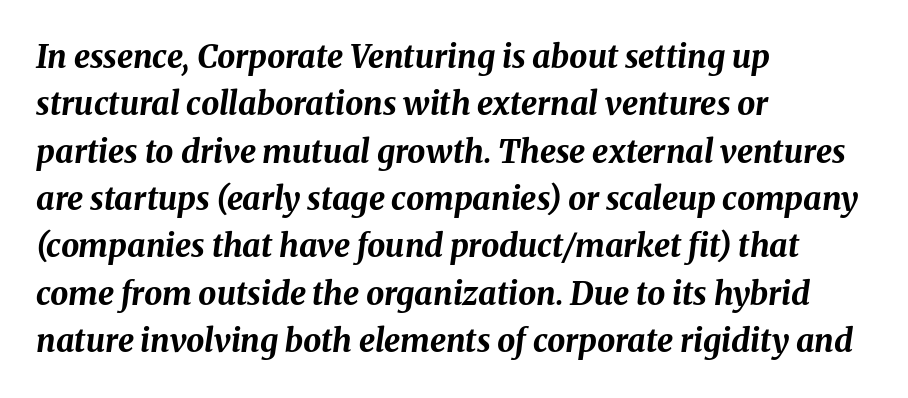
{"italic": "yes", "lean": "right", "slant_degrees": 8, "bold": "yes", "weight": "bold", "width": "normal", "stroke_contrast": "medium", "x_height": "medium", "monospaced": "no", "underline": "no", "align": "left", "line_spacing": "normal", "line_spacing_ratio": 1.48, "letter_spacing": "normal", "letter_spacing_em": 0.0, "glyph_px": 32}
